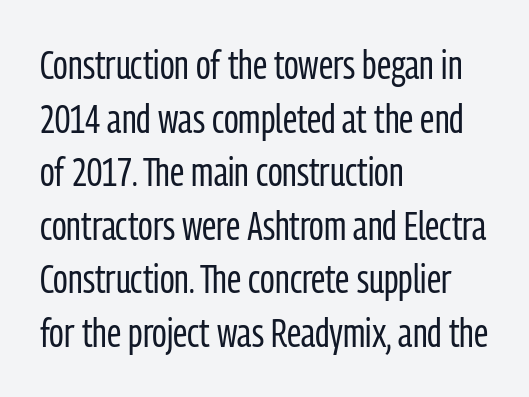
{"serif": "no", "italic": "no", "bold": "no", "weight": "regular", "width": "condensed", "stroke_contrast": "low", "x_height": "medium", "monospaced": "no", "underline": "no", "align": "left", "line_spacing": "normal", "line_spacing_ratio": 1.34, "letter_spacing": "normal", "letter_spacing_em": 0.0, "glyph_px": 40}
